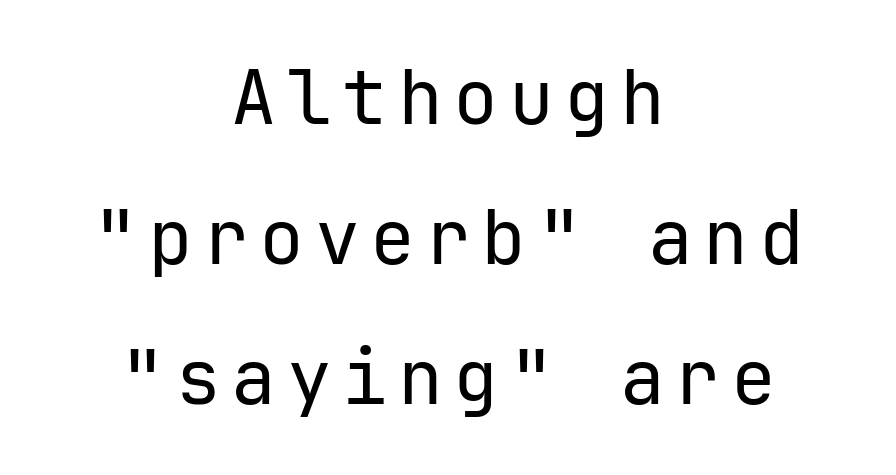
Q: Is the text bold? A: No.
Q: Is the text italic (slanted)? A: No, it is upright.
Q: Is the typeface a serif or a sans-serif typeface? A: Sans-serif.
Q: Is the text underlined? A: No.
Q: How is the paragraph aligned? A: Centered.
Q: Width (condensed, normal, or wide)? A: Normal.
Q: Stroke contrast? A: Low.
Q: x-height? A: Medium.
